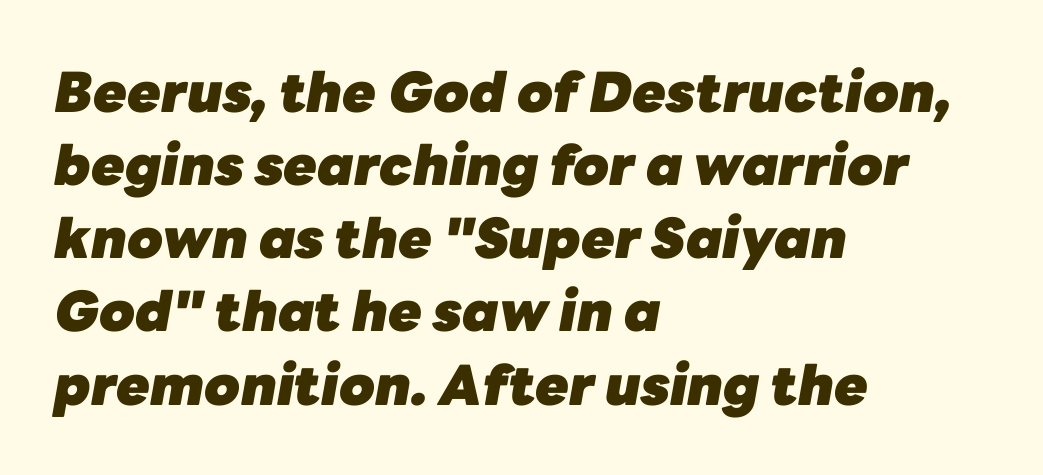
Glyph-to-glyph distance matches everyday printed text. Horizontally, the lines are justified to the leading edge only. Does the weight exceed regular? Yes, all the way to bold. The baseline area is clear.
